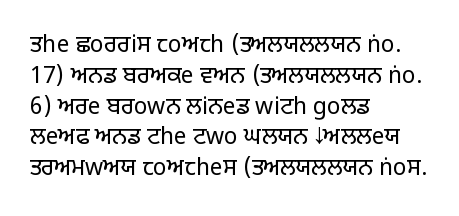
The image shows 23 px text type, upright; set left-aligned, normal line spacing (1.34x), normal letter spacing, not underlined.
